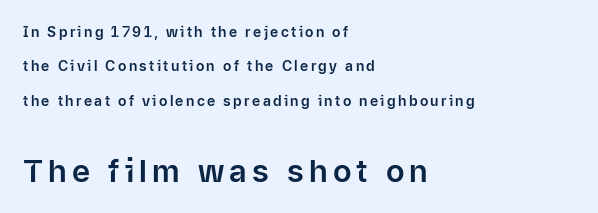
Q: Is the text italic (slanted)? A: No, it is upright.
Q: Is the typeface a serif or a sans-serif typeface? A: Sans-serif.
Q: Is the text underlined? A: No.
Q: How is the paragraph aligned? A: Left-aligned.
Q: Is the spacing between lines tight, normal or loose? A: Loose.
Q: Which block of text is set in a larger size, the first (top) or the second (bottom)? A: The second (bottom) one.
Q: Width (condensed, normal, or wide)? A: Normal.
Q: Stroke contrast? A: Low.
Q: x-height? A: Medium.
Q: Monospaced? A: No.
